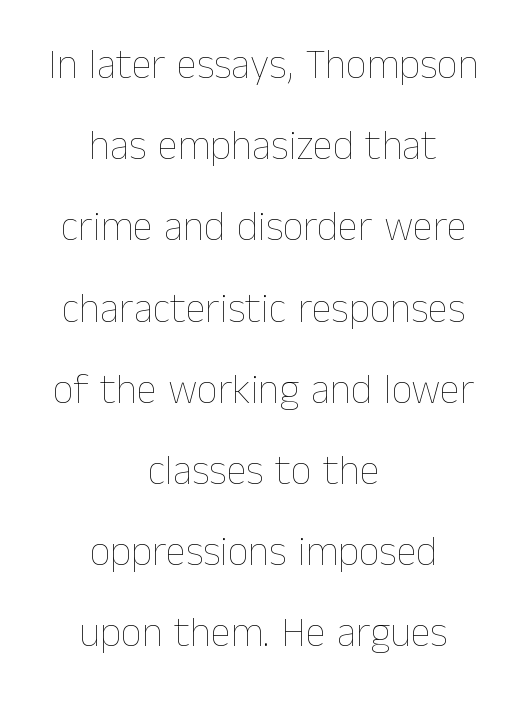
Horizontal bands of white between lines are thick stripes. This rendering uses center alignment, leaving both contours irregular but symmetric. A typesetter would call this proportional, since set widths differ per character. Between one letter and the next there's only the usual sliver of space. These glyphs show unthickened strokes, regular width or finer.
